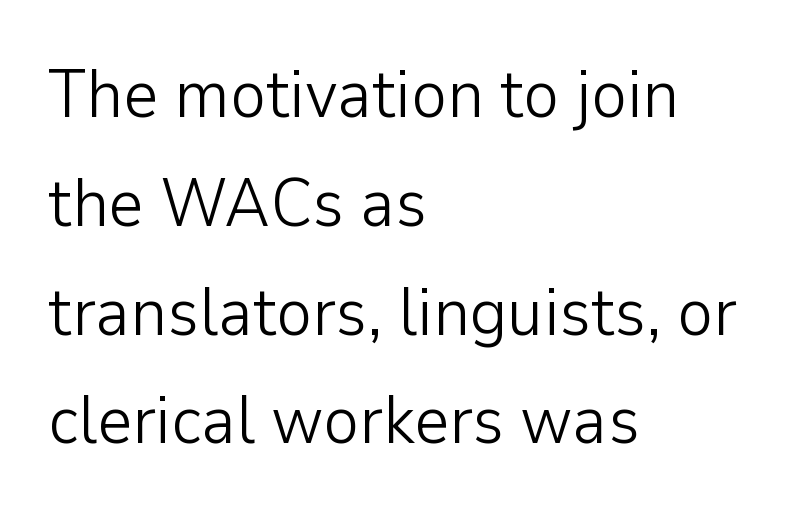
Letters rest on an invisible, unmarked baseline. You could not count columns in this text — the font is proportionally spaced. This rendering leaves character spacing at its baseline value. Italic? Not at all — the glyphs are vertical.
